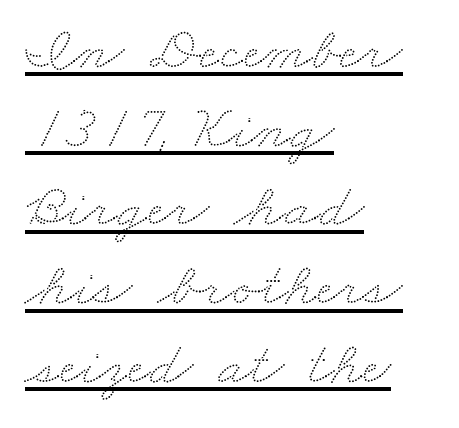
Q: Is the text underlined? A: Yes.
Q: How is the paragraph aligned? A: Left-aligned.
Q: Is the spacing between letters normal or unusually wide? A: Normal.
Q: Is the spacing between lines tight, normal or loose? A: Normal.
Q: Width (condensed, normal, or wide)? A: Wide.
Q: Stroke contrast? A: Low.
Q: x-height? A: Small.
Q: Monospaced? A: No.
